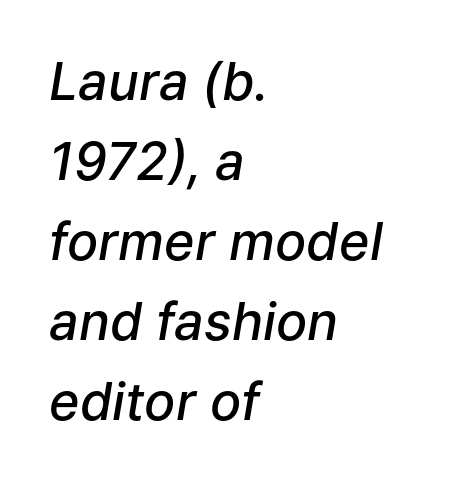
Compared with ordinary roman type, these characters are visibly tilted. All the whitespace from short lines collects on the right. Think of a printed novel: that variable character pitch is what you see here. There is no visible air inserted between adjacent glyphs. Each row of text sits above clean, open space. These lines sit exactly where default settings would place them.
